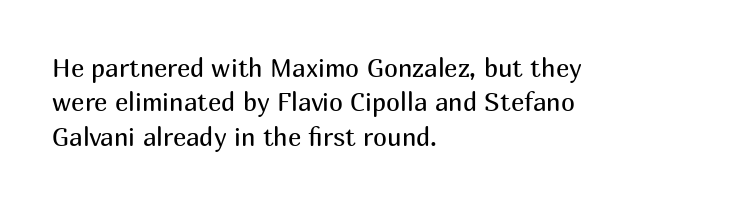
The image shows 25 px text type, upright; set left-aligned, normal line spacing (1.38x), normal letter spacing, not underlined.
